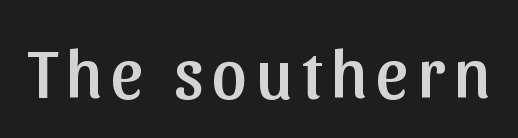
The image shows 69 px sans-serif type, upright; set not underlined; low stroke contrast and a medium x-height.
